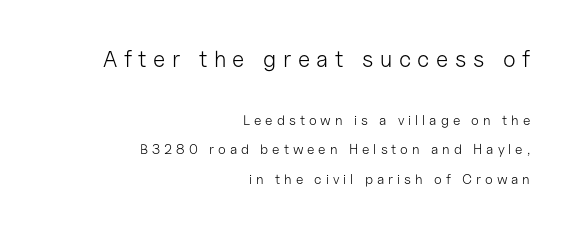
Q: Is the text bold? A: No.
Q: Is the text italic (slanted)? A: No, it is upright.
Q: Is the text underlined? A: No.
Q: How is the paragraph aligned? A: Right-aligned.
Q: Is the spacing between letters normal or unusually wide? A: Unusually wide.
Q: Is the spacing between lines tight, normal or loose? A: Loose.
Q: Which block of text is set in a larger size, the first (top) or the second (bottom)? A: The first (top) one.
